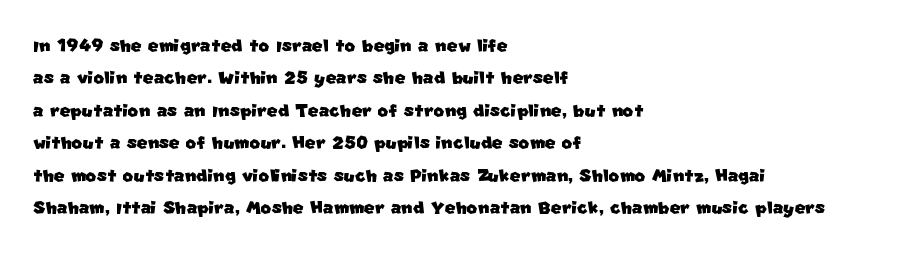
The image shows 23 px text type; set left-aligned, normal line spacing (1.41x), normal letter spacing, not underlined.
